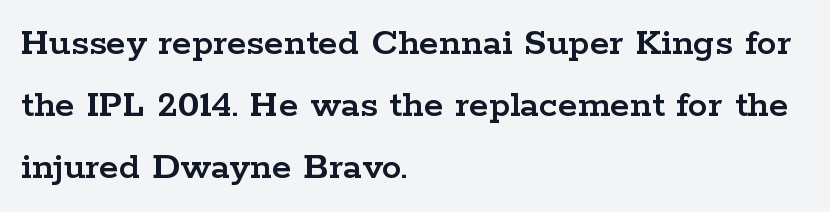
Q: Is the text italic (slanted)? A: No, it is upright.
Q: Is the typeface a serif or a sans-serif typeface? A: Serif.
Q: Is the text underlined? A: No.
Q: How is the paragraph aligned? A: Left-aligned.
Q: Is the spacing between letters normal or unusually wide? A: Normal.
Q: Is the spacing between lines tight, normal or loose? A: Normal.
Q: Width (condensed, normal, or wide)? A: Wide.
Q: Stroke contrast? A: Low.
Q: x-height? A: Medium.
Q: Monospaced? A: No.
